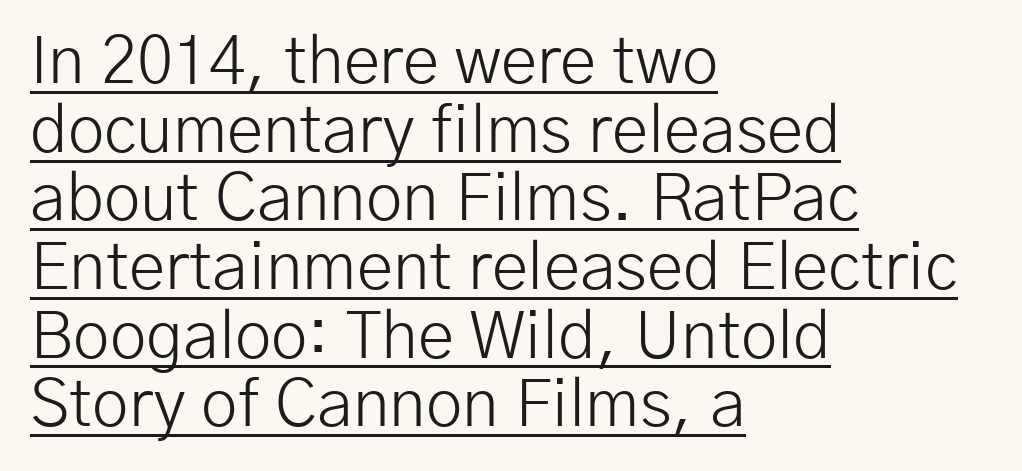
Q: Is the text bold? A: No.
Q: Is the text italic (slanted)? A: No, it is upright.
Q: Is the typeface a serif or a sans-serif typeface? A: Sans-serif.
Q: Is the text underlined? A: Yes.
Q: How is the paragraph aligned? A: Left-aligned.
Q: Is the spacing between letters normal or unusually wide? A: Normal.
Q: Is the spacing between lines tight, normal or loose? A: Tight.
Q: Width (condensed, normal, or wide)? A: Normal.
Q: Stroke contrast? A: Low.
Q: x-height? A: Medium.
Q: Monospaced? A: No.
